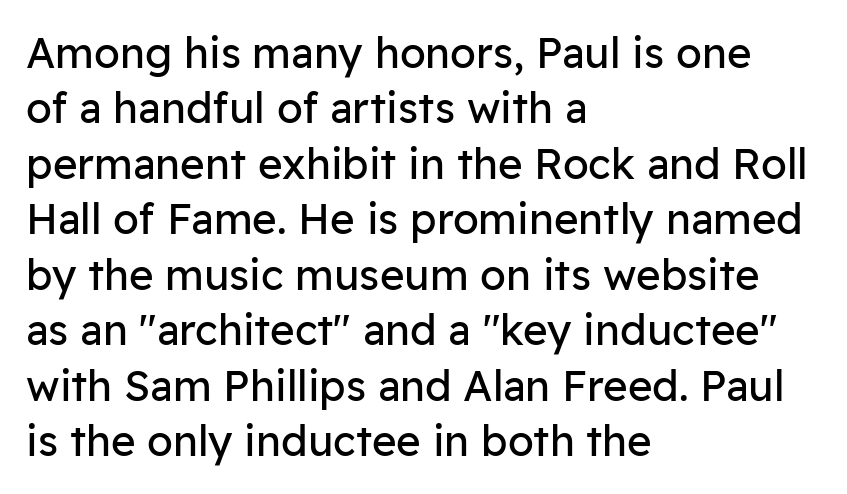
Style check: upright. Is the letter spacing exaggerated? No — it looks like the ordinary default. Decoration check: the copy has no underline. A normal amount of white space separates one row of letters from the next.
